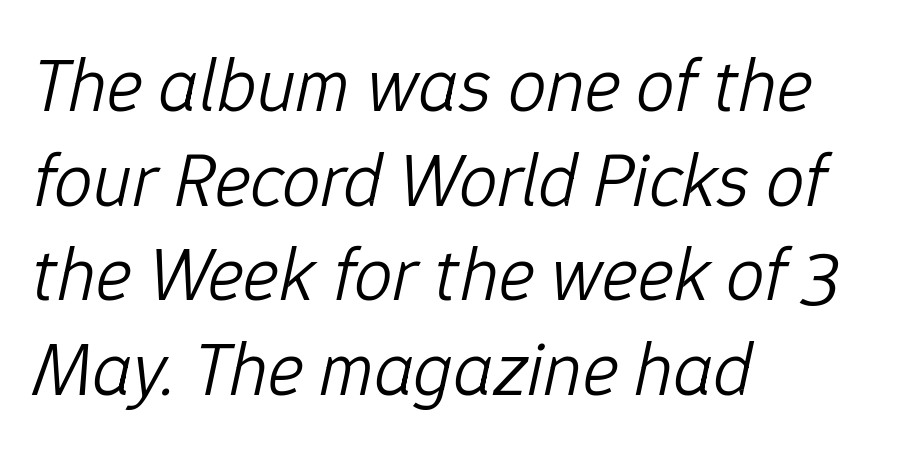
Q: Is the text bold? A: No.
Q: Is the text italic (slanted)? A: Yes, it leans right by about 12 degrees.
Q: Is the text underlined? A: No.
Q: How is the paragraph aligned? A: Left-aligned.
Q: Is the spacing between letters normal or unusually wide? A: Normal.
Q: Width (condensed, normal, or wide)? A: Normal.
Q: Stroke contrast? A: Low.
Q: x-height? A: Medium.
Q: Monospaced? A: No.
